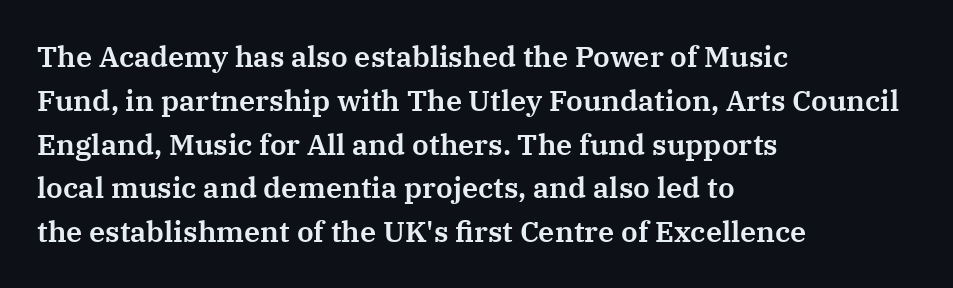
The image shows 29 px serif type, upright; set left-aligned, normal line spacing (1.51x), normal letter spacing, not underlined; medium stroke contrast and a medium x-height.
